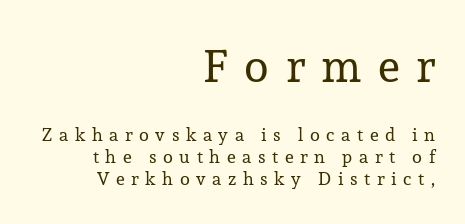
Q: Is the text bold? A: No.
Q: Is the text italic (slanted)? A: No, it is upright.
Q: Is the typeface a serif or a sans-serif typeface? A: Serif.
Q: Is the text underlined? A: No.
Q: How is the paragraph aligned? A: Right-aligned.
Q: Is the spacing between letters normal or unusually wide? A: Unusually wide.
Q: Which block of text is set in a larger size, the first (top) or the second (bottom)? A: The first (top) one.
Q: Width (condensed, normal, or wide)? A: Normal.
Q: Stroke contrast? A: Low.
Q: x-height? A: Medium.
Q: Monospaced? A: No.
